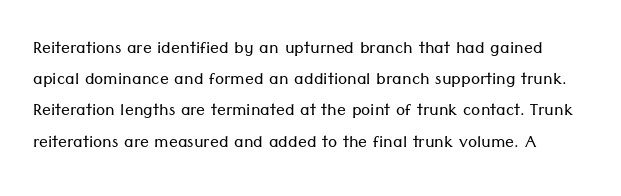
The image shows 22 px text type, upright; set normal line spacing (1.42x), normal letter spacing, not underlined.
